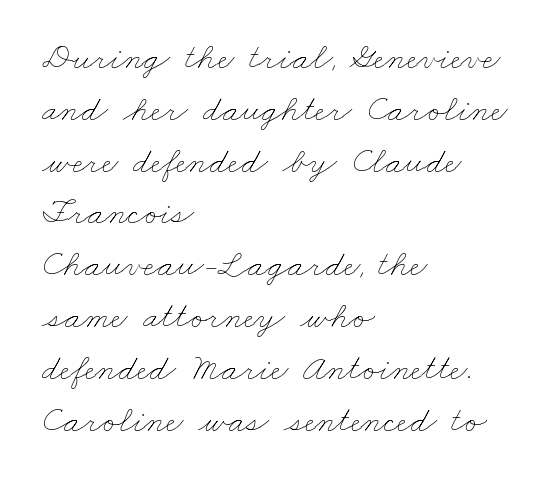
Character widths vary here, with narrow letters taking less room than wide ones. Which margin do the lines hug? The left one — the right edge is uneven. Spacing between characters is what you'd get straight out of the box. A normal amount of white space separates one row of letters from the next.
